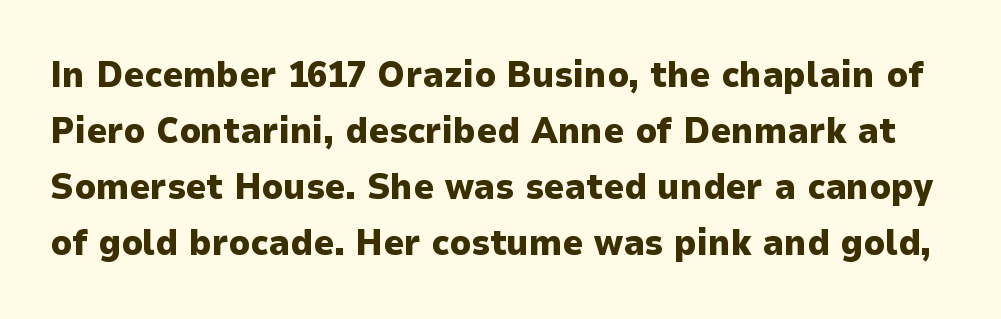
Proportional: the letters do not fall into vertical columns. The rendering keeps characters at their native spacing. Underline: absent. In terms of posture, this sample is upright.
